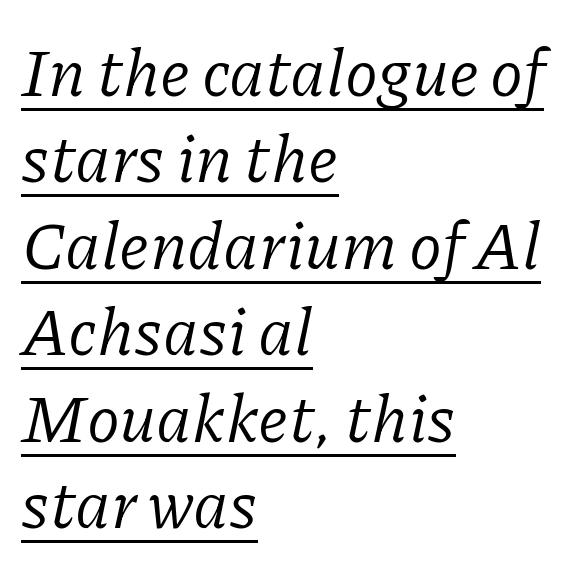
Successive baselines arrive at the customary interval. Weight: in the light-to-regular range. If you drew a ruler down the left edge, every line would touch it. Is the type slanted? Yes — the strokes lean at a clear angle.
